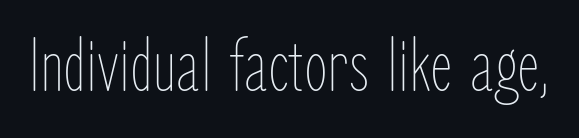
The words here are not underlined. The strokes are not fattened; the text isn't bold. Is there any slant? The stems are plumb. Looks like regular typesetting: each glyph gets only the width it needs. The letterforms sit shoulder to shoulder at normal distance.
